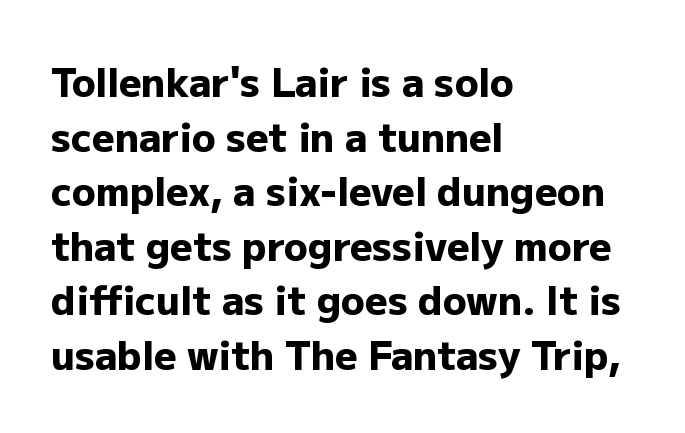
The letters carry no serifs — their stems end cleanly without finishing strokes. You could not count columns in this text — the font is proportionally spaced. Notice how the passage keeps a crisp vertical edge on the left only. The face used here has the dense, thick strokes of a bold. The string is rendered with underlining switched off. The passage shown has conventional tracking throughout.
